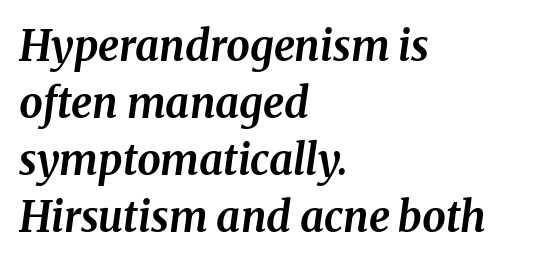
A typesetter would call this proportional, since set widths differ per character. The type is set solid horizontally, with unmodified tracking. Emphasis-style slanted type is in use. The letters are bold, with thick, heavy strokes. All the whitespace from short lines collects on the right.
